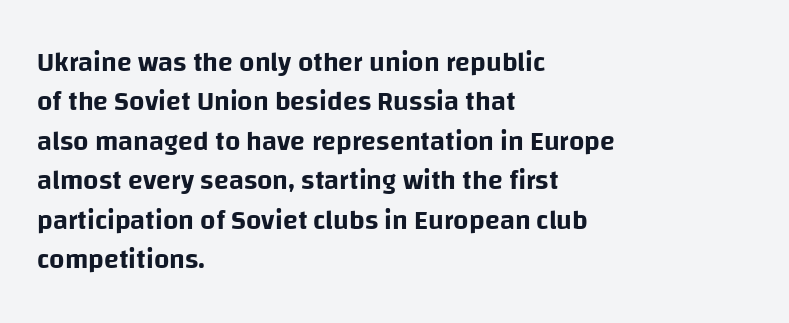
{"italic": "no", "underline": "no", "align": "left", "line_spacing": "normal", "line_spacing_ratio": 1.46, "letter_spacing": "normal", "letter_spacing_em": 0.0, "glyph_px": 27}
